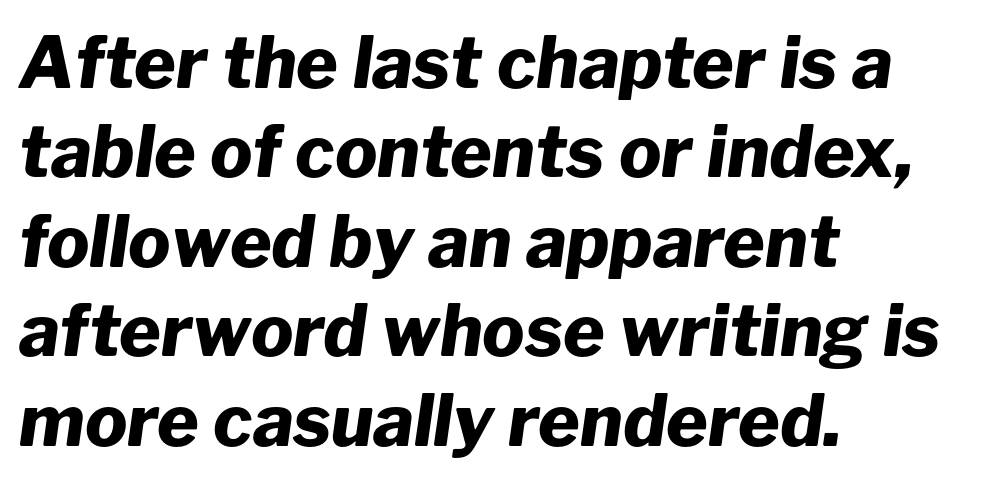
{"italic": "yes", "lean": "right", "slant_degrees": 8, "bold": "yes", "weight": "heavy", "width": "normal", "stroke_contrast": "low", "x_height": "medium", "monospaced": "no", "underline": "no", "align": "left", "line_spacing": "normal", "line_spacing_ratio": 1.26, "letter_spacing": "normal", "letter_spacing_em": 0.0, "glyph_px": 71}
